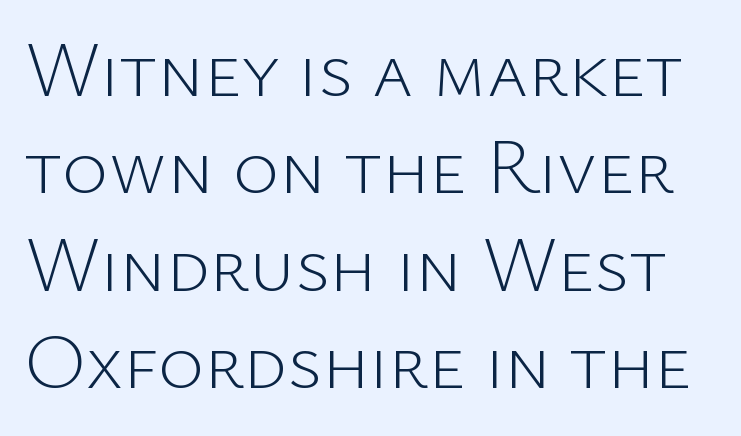
Q: Is the text bold? A: No.
Q: Is the text italic (slanted)? A: No, it is upright.
Q: Is the typeface a serif or a sans-serif typeface? A: Sans-serif.
Q: Is the text underlined? A: No.
Q: Is the spacing between letters normal or unusually wide? A: Normal.
Q: Is the spacing between lines tight, normal or loose? A: Normal.
Q: Width (condensed, normal, or wide)? A: Normal.
Q: Stroke contrast? A: Low.
Q: x-height? A: Medium.
Q: Monospaced? A: No.
